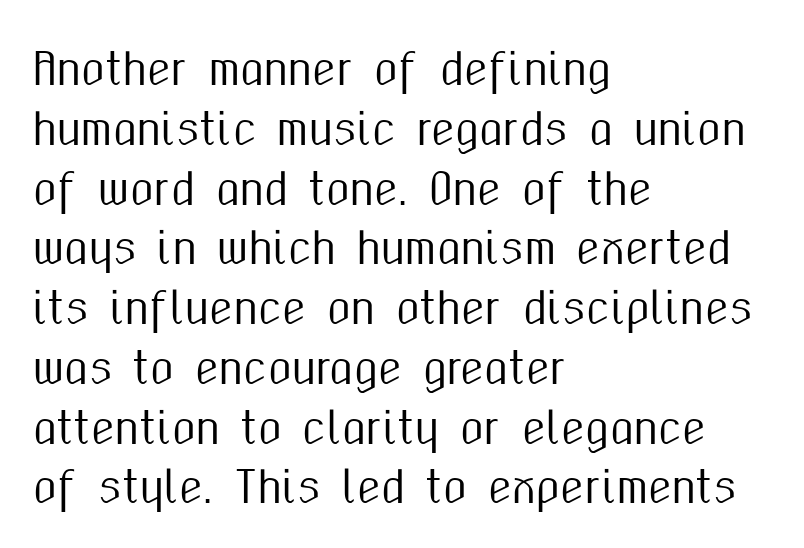
The image shows 43 px condensed sans-serif type, upright; set left-aligned, normal line spacing (1.39x), normal letter spacing, not underlined; medium stroke contrast and a medium x-height.
